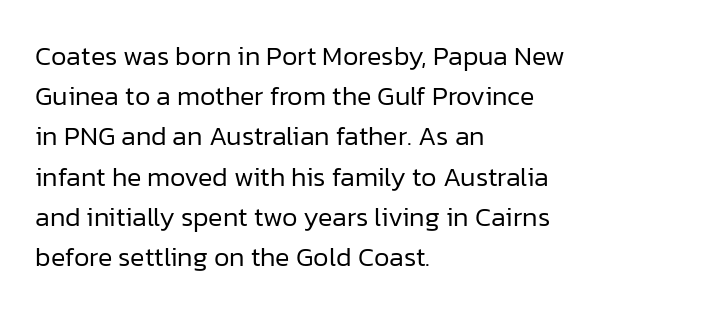
Q: Is the text bold? A: No.
Q: Is the text italic (slanted)? A: No, it is upright.
Q: Is the text underlined? A: No.
Q: How is the paragraph aligned? A: Left-aligned.
Q: Is the spacing between letters normal or unusually wide? A: Normal.
Q: Is the spacing between lines tight, normal or loose? A: Normal.
